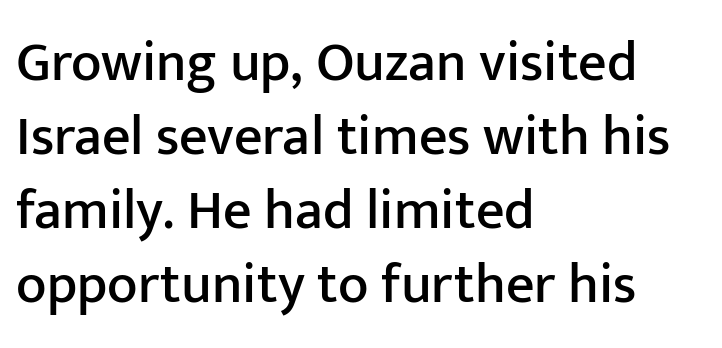
These lines are rendered in a variable-pitch font. Evenly set lines give the paragraph a standard silhouette. The font's upright variant was chosen for this text. Descender tails drop into unmarked territory. The paragraph shown leans on its left margin. No feet cap the strokes, marking this as sans-serif type.
